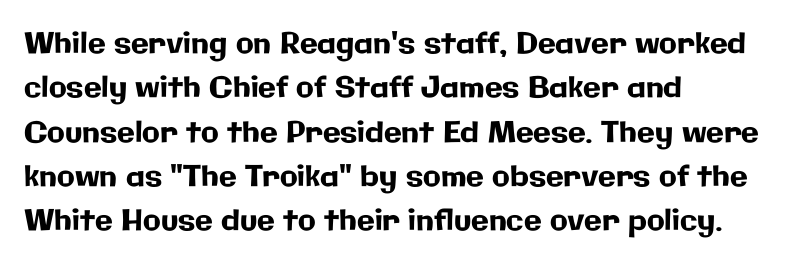
The image shows 29 px sans-serif type, upright; set left-aligned, normal line spacing (1.53x), normal letter spacing, not underlined; low stroke contrast and a medium x-height.
